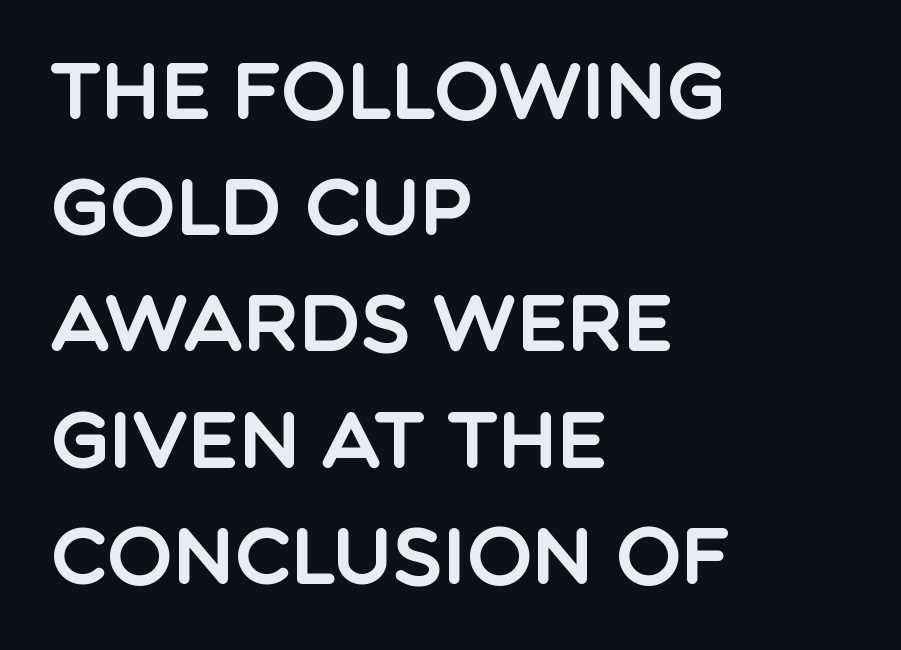
The image shows 78 px sans-serif type, upright; set left-aligned, normal line spacing (1.49x), normal letter spacing, not underlined; a large x-height.
